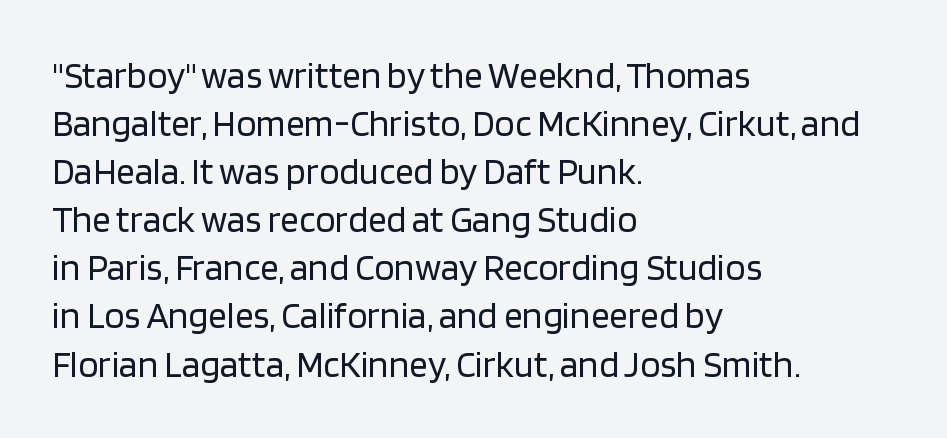
Q: Is the text bold? A: No.
Q: Is the text italic (slanted)? A: No, it is upright.
Q: Is the typeface a serif or a sans-serif typeface? A: Sans-serif.
Q: Is the text underlined? A: No.
Q: How is the paragraph aligned? A: Left-aligned.
Q: Is the spacing between letters normal or unusually wide? A: Normal.
Q: Is the spacing between lines tight, normal or loose? A: Normal.
Q: Width (condensed, normal, or wide)? A: Normal.
Q: Stroke contrast? A: Low.
Q: x-height? A: Large.
Q: Monospaced? A: No.
